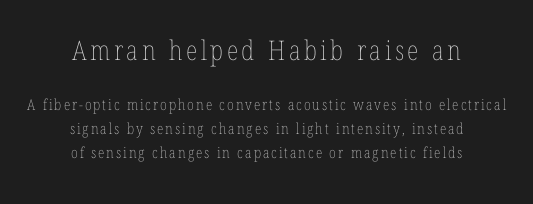
{"italic": "no", "bold": "no", "underline": "no", "align": "center", "line_spacing": "normal", "line_spacing_ratio": 1.61, "larger_block": "first", "size_ratio": 1.8, "glyph_px": 27}
